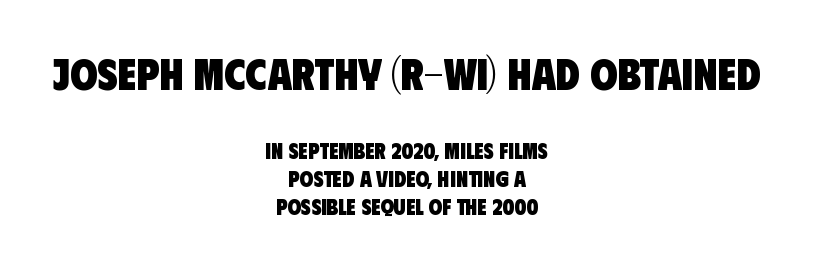
Q: Is the text bold? A: Yes.
Q: Is the typeface a serif or a sans-serif typeface? A: Sans-serif.
Q: Is the text underlined? A: No.
Q: How is the paragraph aligned? A: Centered.
Q: Is the spacing between letters normal or unusually wide? A: Normal.
Q: Is the spacing between lines tight, normal or loose? A: Normal.
Q: Which block of text is set in a larger size, the first (top) or the second (bottom)? A: The first (top) one.
Q: Width (condensed, normal, or wide)? A: Condensed.
Q: Stroke contrast? A: Low.
Q: x-height? A: Large.
Q: Monospaced? A: No.
